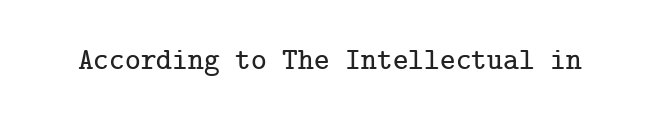
Q: Is the text italic (slanted)? A: No, it is upright.
Q: Is the typeface a serif or a sans-serif typeface? A: Serif.
Q: Is the text underlined? A: No.
Q: Is the spacing between letters normal or unusually wide? A: Normal.
Q: Width (condensed, normal, or wide)? A: Normal.
Q: Stroke contrast? A: Low.
Q: x-height? A: Medium.
